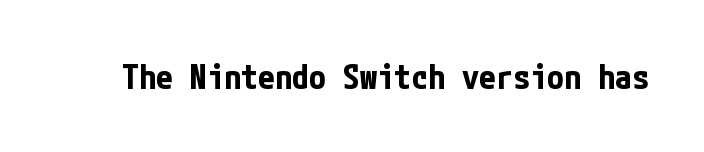
The image shows 34 px bold, condensed sans-serif type, upright; set normal letter spacing, not underlined; low stroke contrast and a medium x-height.
